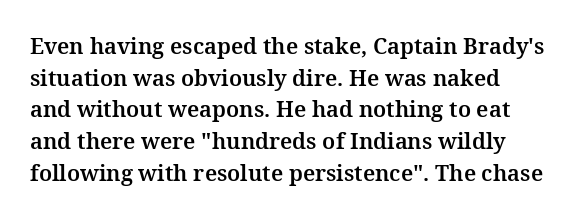
{"italic": "no", "underline": "no", "line_spacing": "normal", "line_spacing_ratio": 1.44, "letter_spacing": "normal", "letter_spacing_em": 0.0, "glyph_px": 22}
